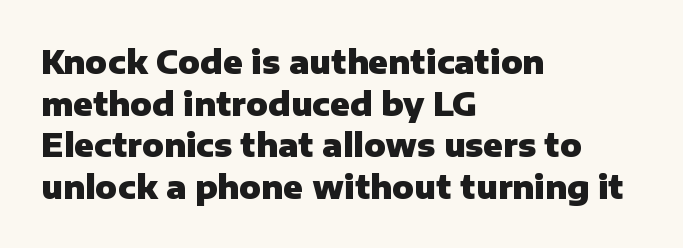
The image shows 32 px heavy sans-serif type, upright; set left-aligned, normal line spacing (1.3x), normal letter spacing, not underlined; low stroke contrast and a medium x-height.
